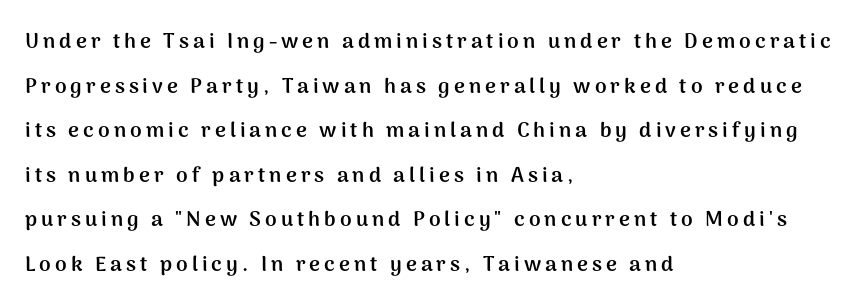
{"italic": "no", "bold": "yes", "underline": "no", "align": "left", "line_spacing": "loose", "line_spacing_ratio": 2.12, "glyph_px": 21}
